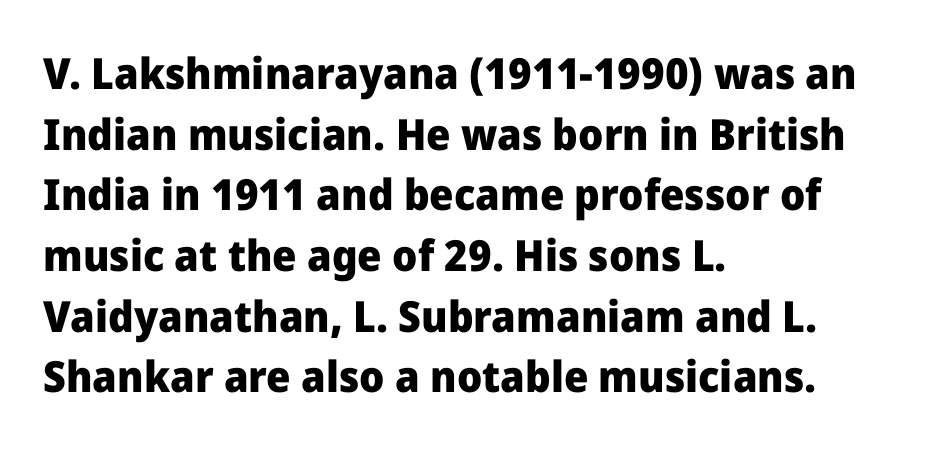
A normal amount of white space separates one row of letters from the next. Nothing unusual about the tracking: characters are spaced as the font intends. The rendering uses natural spacing where letterforms have individual widths. Nobody drew a line under any word here. Left-aligned paragraph, ragged on the right.
